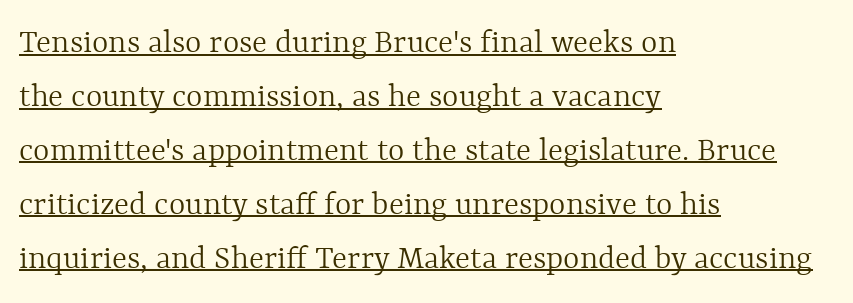
Unbolded letterforms with no extra heft. Looks like regular typesetting: each glyph gets only the width it needs. Does a line run under the words? Yes, clearly. Normally led — the rows are evenly, conventionally spaced.
